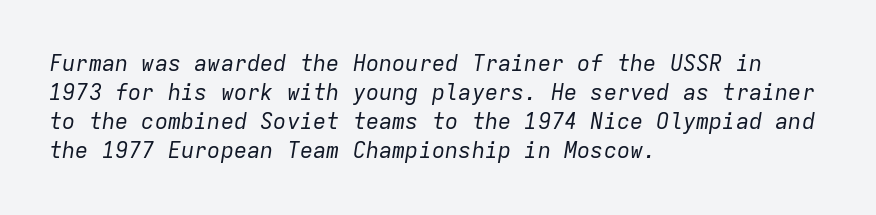
Rendered with sloped, italic letterforms. Line spacing here is normal. Nothing unusual about the tracking: characters are spaced as the font intends. Stem width sits at or under what a default text font uses. Notice how the passage keeps a crisp vertical edge on the left only. Underlining? Definitely not there.
